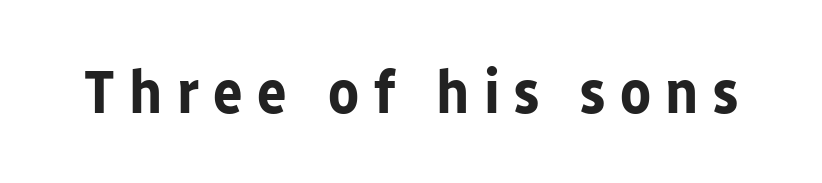
{"serif": "no", "italic": "no", "bold": "yes", "weight": "bold", "width": "normal", "stroke_contrast": "low", "x_height": "medium", "monospaced": "no", "underline": "no", "letter_spacing": "wide", "letter_spacing_em": 0.23, "glyph_px": 62}
